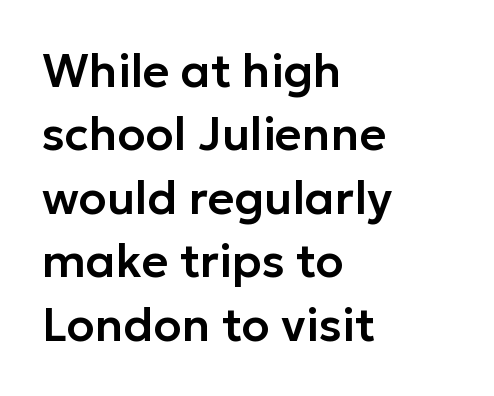
The typeface chosen for these lines omits serifs. Teacher's note: observe the even left margin — that is flush-left alignment. Note the varied advance widths — an 'i' is clearly narrower than an 'm'. Designer's note — italics off, roman on. Reading down the column, the eye jumps a familiar distance to each next line. Glance below the letters and you will spot only blank space.
